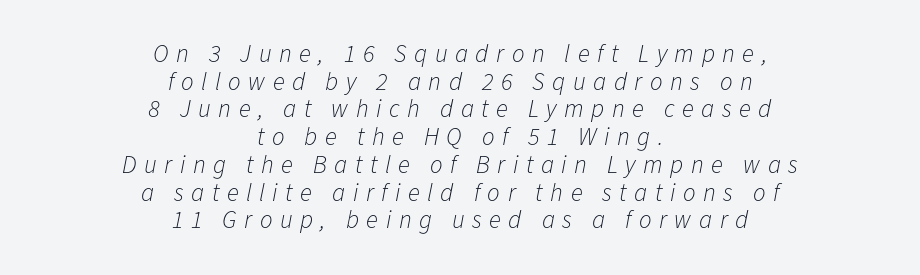
Substantial extra tracking has been applied to these lines. The specimen reads as italic at a glance. These lines are centered, leaving both edges ragged. Heaviness? Minimal to ordinary, like unemphasized prose.
